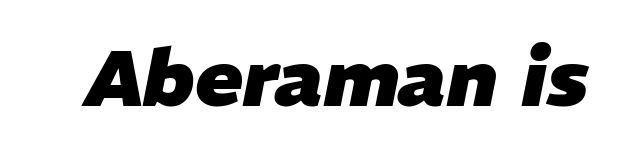
{"italic": "yes", "lean": "right", "slant_degrees": 11, "bold": "yes", "weight": "heavy", "width": "normal", "stroke_contrast": "low", "x_height": "medium", "monospaced": "no", "underline": "no", "letter_spacing": "normal", "letter_spacing_em": 0.0, "glyph_px": 79}
